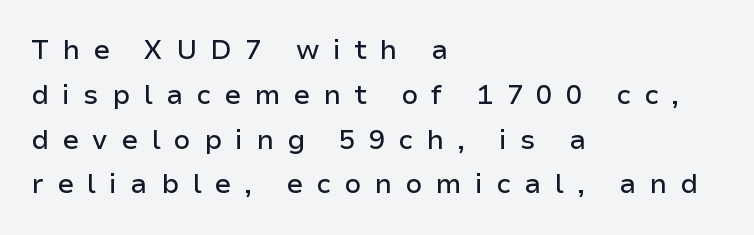
{"italic": "no", "underline": "no", "align": "left", "line_spacing": "normal", "line_spacing_ratio": 1.66, "letter_spacing": "wide", "letter_spacing_em": 0.49, "glyph_px": 27}
